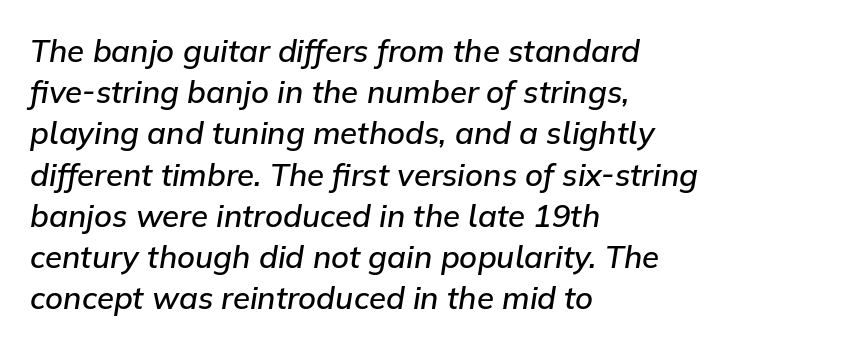
Looks like regular typesetting: each glyph gets only the width it needs. Any mark beneath the type? The region is blank. Quick note: italic. Compared with typical paragraphs, the rows here are spaced about the same. Emphasis by weight is partial: semibold.
